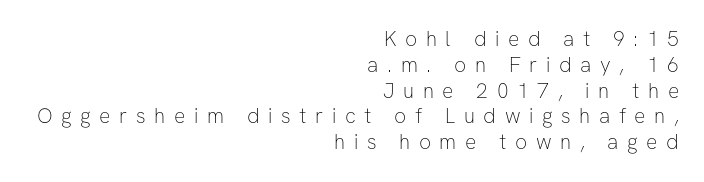
The image shows 21 px text type, upright; set right-aligned, line spacing 1.23x, unusually wide letter spacing (+0.41 em), not underlined.
